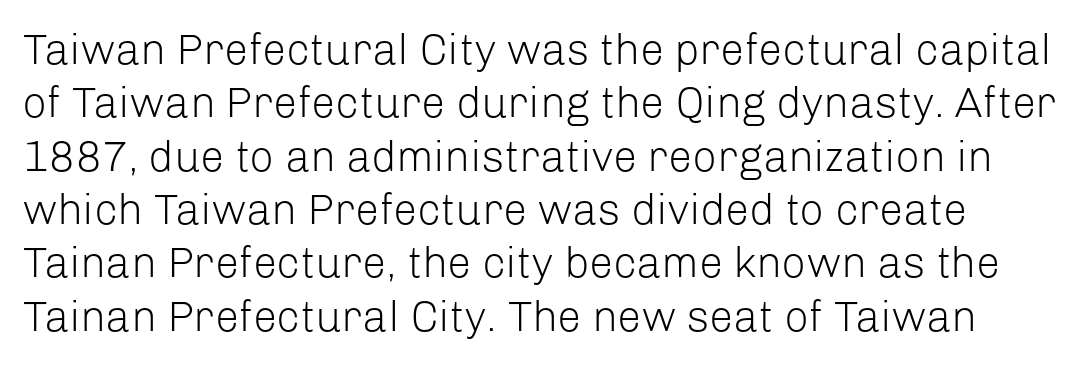
Q: Is the text bold? A: No.
Q: Is the text italic (slanted)? A: No, it is upright.
Q: Is the typeface a serif or a sans-serif typeface? A: Sans-serif.
Q: Is the text underlined? A: No.
Q: Is the spacing between letters normal or unusually wide? A: Normal.
Q: Width (condensed, normal, or wide)? A: Normal.
Q: Stroke contrast? A: Low.
Q: x-height? A: Medium.
Q: Monospaced? A: No.
